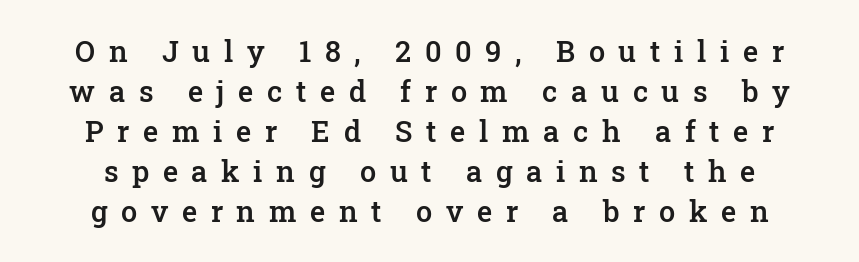
Horizontal bands of white between lines are of average thickness. Just letters on the line, the space beneath them empty. You could not count columns in this text — the font is proportionally spaced. Each letter's strokes conclude with small projecting serifs. If you drew a line through each stem, it would be perfectly vertical.
